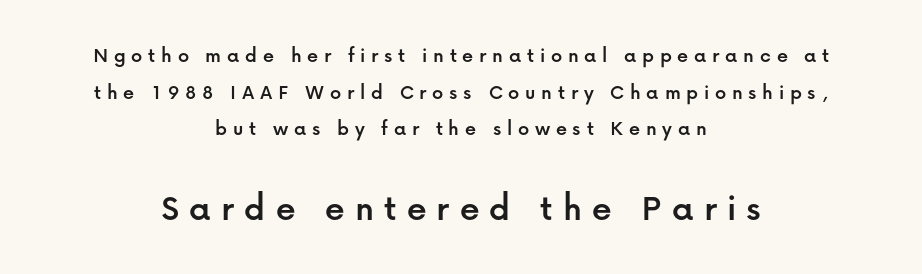
Q: Is the text italic (slanted)? A: No, it is upright.
Q: Is the typeface a serif or a sans-serif typeface? A: Sans-serif.
Q: Is the text underlined? A: No.
Q: How is the paragraph aligned? A: Centered.
Q: Is the spacing between letters normal or unusually wide? A: Unusually wide.
Q: Is the spacing between lines tight, normal or loose? A: Normal.
Q: Which block of text is set in a larger size, the first (top) or the second (bottom)? A: The second (bottom) one.
Q: Width (condensed, normal, or wide)? A: Normal.
Q: Stroke contrast? A: Low.
Q: x-height? A: Medium.
Q: Monospaced? A: No.
